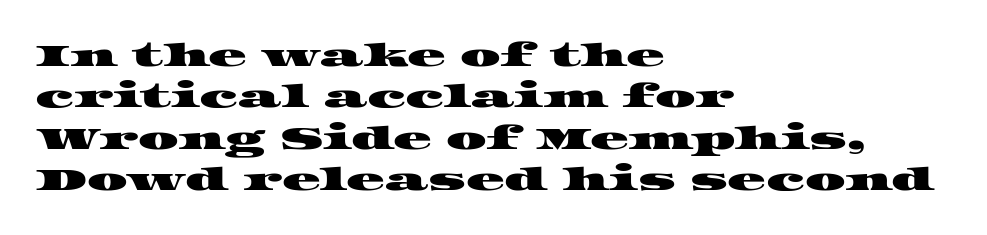
Q: Is the typeface a serif or a sans-serif typeface? A: Serif.
Q: Is the text underlined? A: No.
Q: How is the paragraph aligned? A: Left-aligned.
Q: Is the spacing between letters normal or unusually wide? A: Normal.
Q: Is the spacing between lines tight, normal or loose? A: Normal.
Q: Width (condensed, normal, or wide)? A: Wide.
Q: Stroke contrast? A: High.
Q: x-height? A: Large.
Q: Monospaced? A: No.
